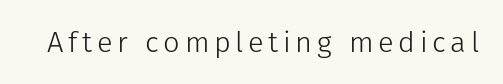
{"serif": "no", "italic": "no", "bold": "no", "weight": "light", "width": "normal", "stroke_contrast": "low", "x_height": "medium", "monospaced": "no", "underline": "no", "glyph_px": 29}
